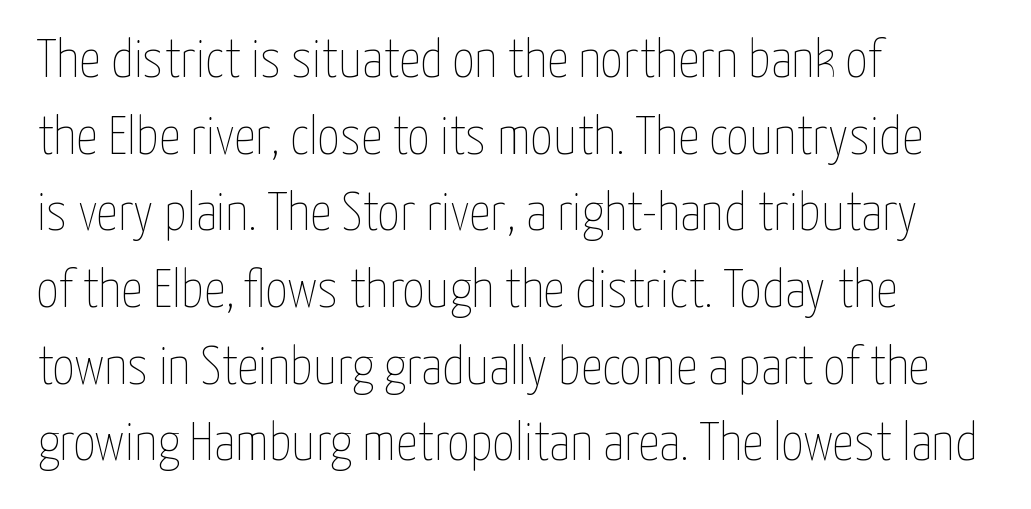
{"italic": "no", "bold": "no", "weight": "thin", "width": "condensed", "stroke_contrast": "low", "x_height": "medium", "monospaced": "no", "underline": "no", "align": "left", "line_spacing": "normal", "line_spacing_ratio": 1.42, "letter_spacing": "normal", "letter_spacing_em": 0.0, "glyph_px": 54}
